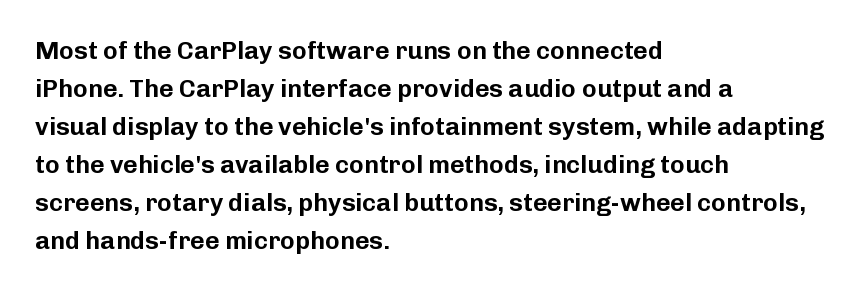
The image shows 25 px text type, upright; set left-aligned, normal line spacing (1.52x), normal letter spacing, not underlined.
